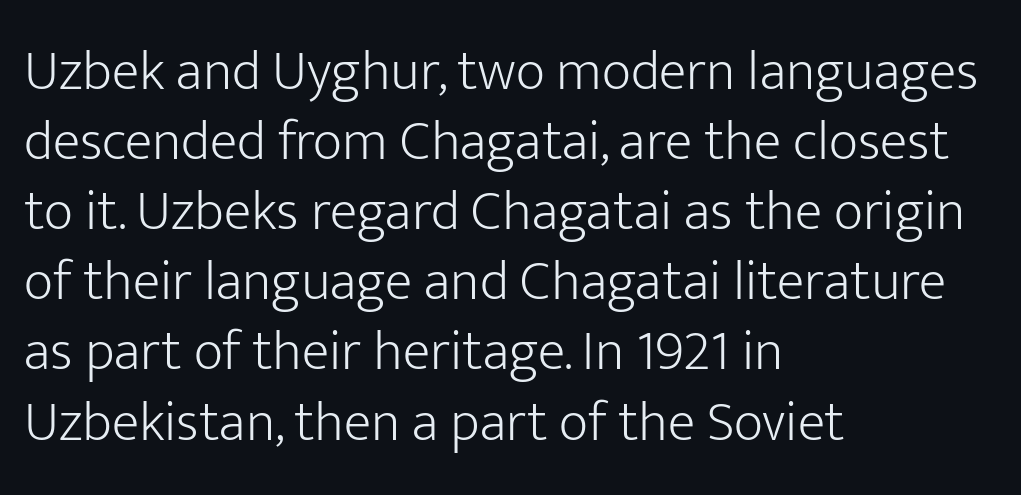
A light-to-regular cut is what we see here. Check the space under the baseline: it is left empty. Every character sits straight up, as roman type does. There is no visible air inserted between adjacent glyphs. Horizontal alignment here is leftward, the default for most running prose. No feet cap the strokes, marking this as sans-serif type.
